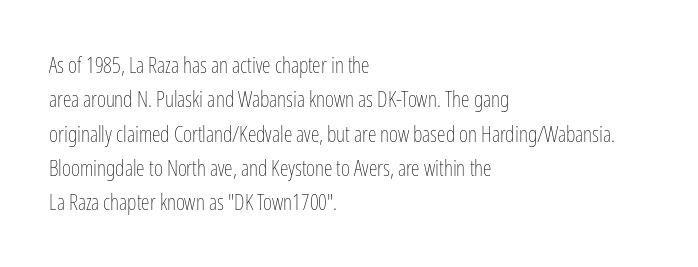
Q: Is the text bold? A: No.
Q: Is the text italic (slanted)? A: No, it is upright.
Q: Is the text underlined? A: No.
Q: How is the paragraph aligned? A: Left-aligned.
Q: Is the spacing between letters normal or unusually wide? A: Normal.
Q: Is the spacing between lines tight, normal or loose? A: Normal.
